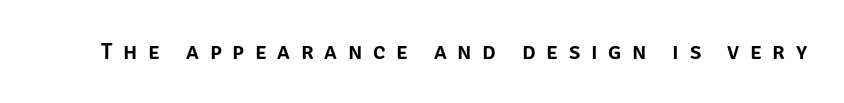
Clear beneath every line of the passage. You can tell it's not italic because the verticals are truly vertical. The passage shown has open, widely tracked lettering throughout.
